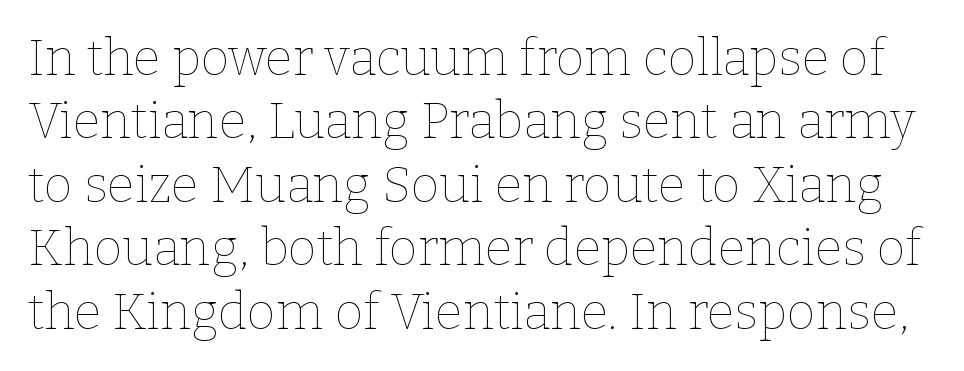
The image shows 50 px thin type, upright; set normal line spacing (1.27x), normal letter spacing, not underlined; low stroke contrast and a medium x-height.
